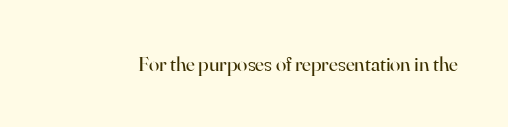
The image shows 21 px text type, upright; set normal letter spacing, not underlined.
